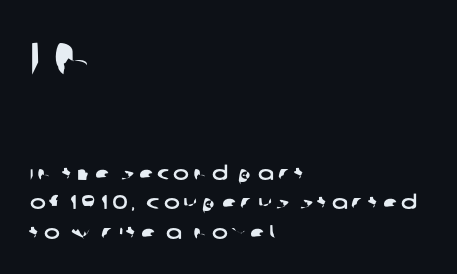
Nothing sits at the stroke ends, so this counts as sans-serif. Display-style spreading of the glyphs; the letterfit is very open. The setting favours the left margin, as ordinary paragraphs usually do. Scale decreases going downward across the two blocks.
